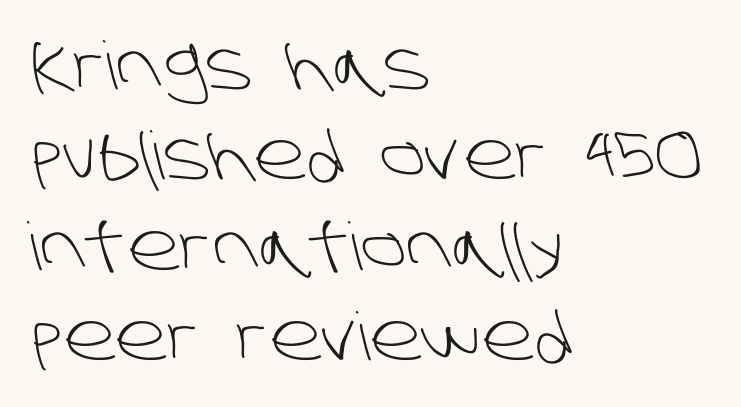
{"serif": "no", "bold": "no", "weight": "light", "width": "normal", "stroke_contrast": "low", "x_height": "large", "monospaced": "no", "underline": "no", "align": "left", "line_spacing": "normal", "line_spacing_ratio": 1.37, "letter_spacing": "normal", "letter_spacing_em": 0.0, "glyph_px": 66}
